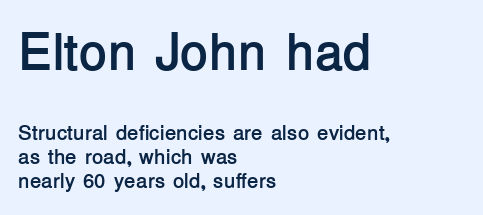
Underlining? Definitely not there. Unlike a traditional serif, this face leaves its strokes unadorned. These words are printed bold, with thick strokes throughout. In terms of posture, this sample is upright. This rendering leaves character spacing at its baseline value. Proportional: the letters do not fall into vertical columns.
